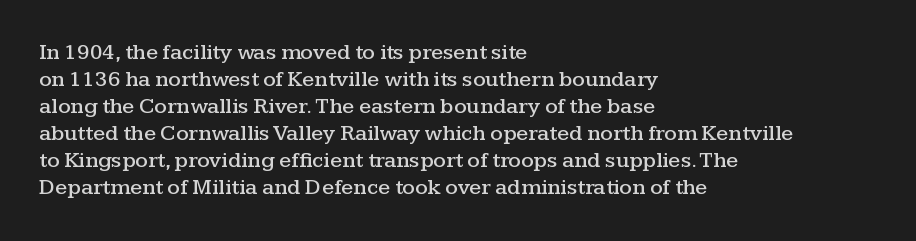
Q: Is the text italic (slanted)? A: No, it is upright.
Q: Is the text underlined? A: No.
Q: How is the paragraph aligned? A: Left-aligned.
Q: Is the spacing between letters normal or unusually wide? A: Normal.
